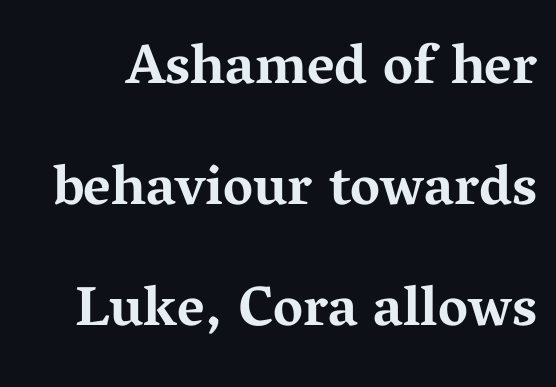
{"serif": "yes", "italic": "no", "bold": "yes", "weight": "bold", "width": "wide", "stroke_contrast": "medium", "x_height": "medium", "monospaced": "no", "underline": "no", "line_spacing": "loose", "line_spacing_ratio": 2.16, "letter_spacing": "normal", "letter_spacing_em": 0.0, "glyph_px": 56}
